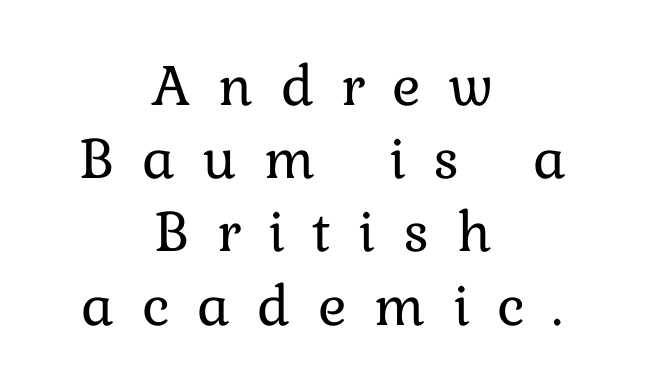
Q: Is the text bold? A: No.
Q: Is the text italic (slanted)? A: No, it is upright.
Q: Is the text underlined? A: No.
Q: How is the paragraph aligned? A: Centered.
Q: Is the spacing between letters normal or unusually wide? A: Unusually wide.
Q: Width (condensed, normal, or wide)? A: Normal.
Q: Stroke contrast? A: Low.
Q: x-height? A: Medium.
Q: Monospaced? A: No.
